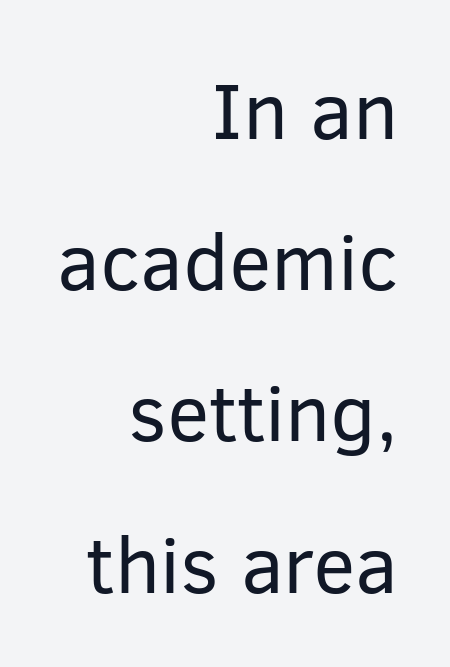
Q: Is the text bold? A: No.
Q: Is the text italic (slanted)? A: No, it is upright.
Q: Is the typeface a serif or a sans-serif typeface? A: Sans-serif.
Q: Is the text underlined? A: No.
Q: How is the paragraph aligned? A: Right-aligned.
Q: Is the spacing between letters normal or unusually wide? A: Normal.
Q: Width (condensed, normal, or wide)? A: Normal.
Q: Stroke contrast? A: Low.
Q: x-height? A: Medium.
Q: Monospaced? A: No.
